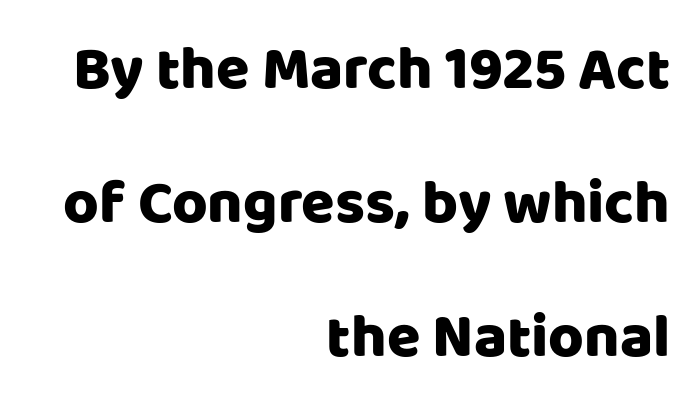
Q: Is the text italic (slanted)? A: No, it is upright.
Q: Is the typeface a serif or a sans-serif typeface? A: Sans-serif.
Q: Is the text underlined? A: No.
Q: How is the paragraph aligned? A: Right-aligned.
Q: Is the spacing between letters normal or unusually wide? A: Normal.
Q: Is the spacing between lines tight, normal or loose? A: Loose.
Q: Width (condensed, normal, or wide)? A: Normal.
Q: Stroke contrast? A: Low.
Q: x-height? A: Large.
Q: Monospaced? A: No.
